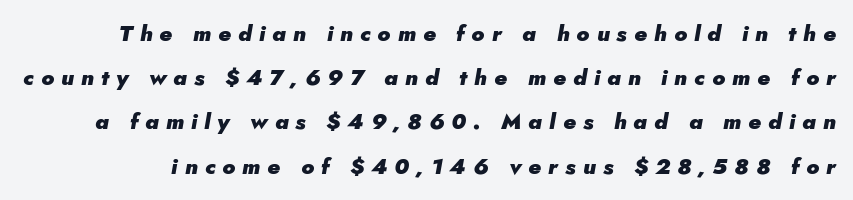
Q: Is the text bold? A: Yes.
Q: Is the text italic (slanted)? A: Yes, it leans right by about 5 degrees.
Q: Is the text underlined? A: No.
Q: Is the spacing between letters normal or unusually wide? A: Unusually wide.
Q: Is the spacing between lines tight, normal or loose? A: Loose.
